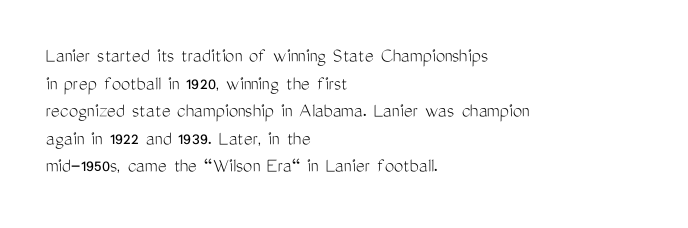
{"italic": "no", "bold": "no", "underline": "no", "align": "left", "line_spacing": "normal", "line_spacing_ratio": 1.31, "letter_spacing": "normal", "letter_spacing_em": 0.0, "glyph_px": 21}
